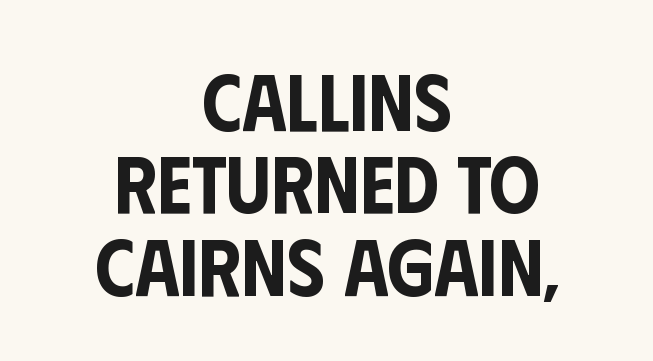
The characters display no serif detailing; their extremities are plain. Teacher's note: observe the equal gaps on both sides — that is centered alignment. When letters stand straight like this, we call the style roman or upright. You could not count columns in this text — the font is proportionally spaced.
